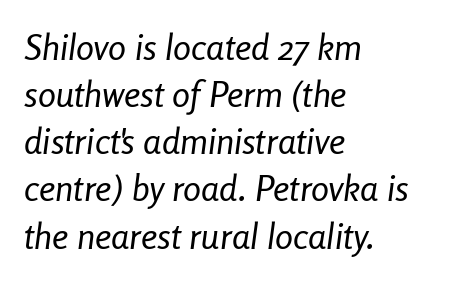
Q: Is the text bold? A: No.
Q: Is the text italic (slanted)? A: Yes, it leans right by about 8 degrees.
Q: Is the text underlined? A: No.
Q: How is the paragraph aligned? A: Left-aligned.
Q: Is the spacing between letters normal or unusually wide? A: Normal.
Q: Is the spacing between lines tight, normal or loose? A: Normal.
Q: Width (condensed, normal, or wide)? A: Condensed.
Q: Stroke contrast? A: Low.
Q: x-height? A: Medium.
Q: Monospaced? A: No.
